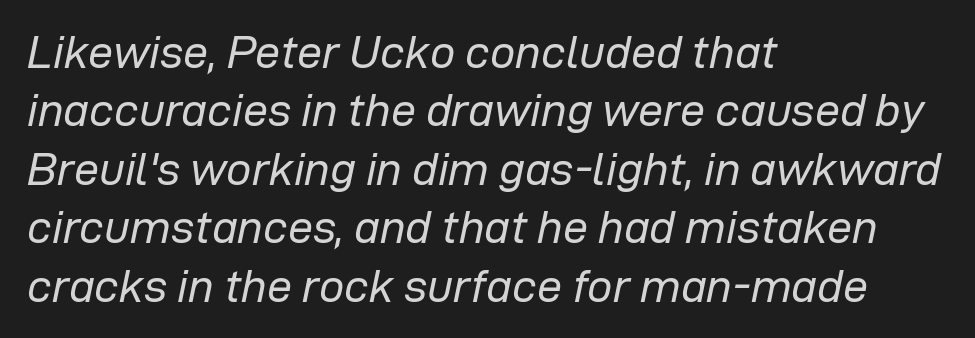
Q: Is the text bold? A: No.
Q: Is the text italic (slanted)? A: Yes, it leans right by about 12 degrees.
Q: Is the text underlined? A: No.
Q: How is the paragraph aligned? A: Left-aligned.
Q: Is the spacing between letters normal or unusually wide? A: Normal.
Q: Is the spacing between lines tight, normal or loose? A: Normal.
Q: Width (condensed, normal, or wide)? A: Normal.
Q: Stroke contrast? A: Low.
Q: x-height? A: Medium.
Q: Monospaced? A: No.
